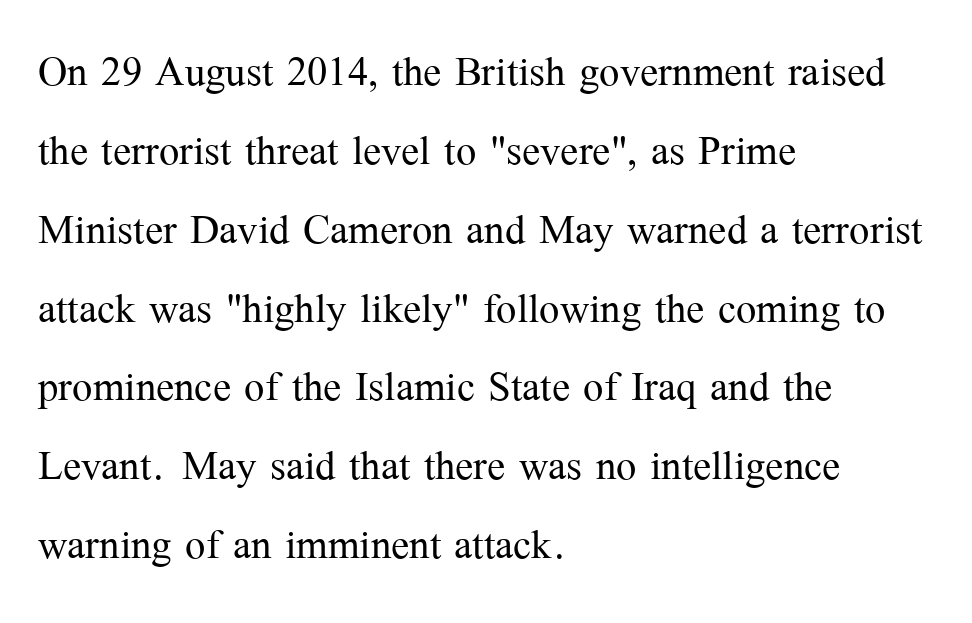
Q: Is the text bold? A: No.
Q: Is the text italic (slanted)? A: No, it is upright.
Q: Is the typeface a serif or a sans-serif typeface? A: Serif.
Q: Is the text underlined? A: No.
Q: How is the paragraph aligned? A: Left-aligned.
Q: Is the spacing between letters normal or unusually wide? A: Normal.
Q: Is the spacing between lines tight, normal or loose? A: Normal.
Q: Width (condensed, normal, or wide)? A: Normal.
Q: Stroke contrast? A: Medium.
Q: x-height? A: Medium.
Q: Monospaced? A: No.
